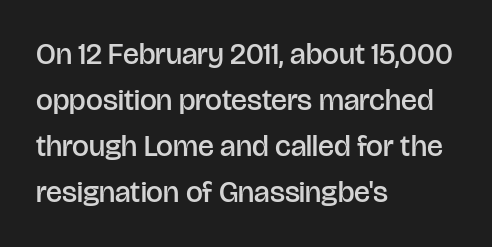
{"serif": "no", "italic": "no", "bold": "semi", "weight": "semibold", "width": "normal", "stroke_contrast": "low", "x_height": "large", "monospaced": "no", "underline": "no", "align": "left", "line_spacing": "normal", "line_spacing_ratio": 1.53, "letter_spacing": "normal", "letter_spacing_em": 0.0, "glyph_px": 30}
